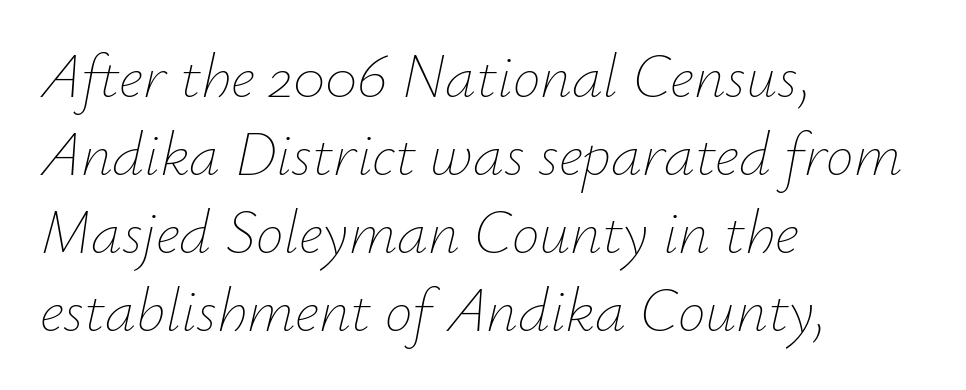
The image shows 62 px thin type, italic (leaning right); set left-aligned, normal line spacing (1.26x), normal letter spacing, not underlined; low stroke contrast and a small x-height.
